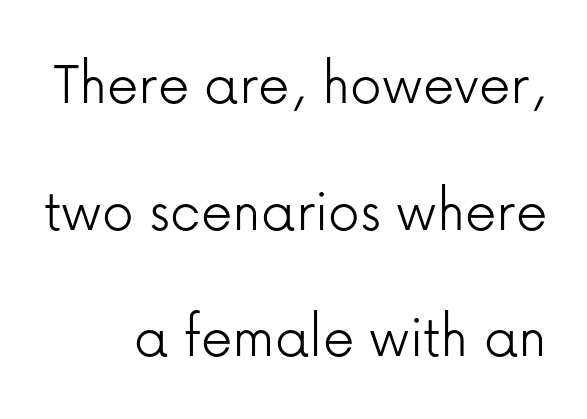
Q: Is the text bold? A: No.
Q: Is the text italic (slanted)? A: No, it is upright.
Q: Is the typeface a serif or a sans-serif typeface? A: Sans-serif.
Q: Is the text underlined? A: No.
Q: How is the paragraph aligned? A: Right-aligned.
Q: Is the spacing between letters normal or unusually wide? A: Normal.
Q: Is the spacing between lines tight, normal or loose? A: Loose.
Q: Width (condensed, normal, or wide)? A: Normal.
Q: Stroke contrast? A: Low.
Q: x-height? A: Medium.
Q: Monospaced? A: No.
